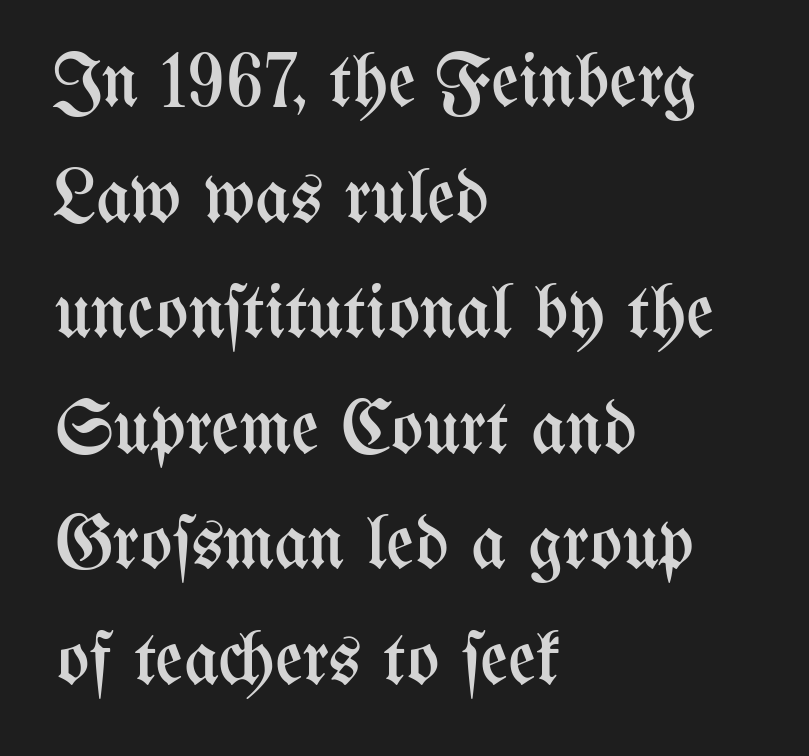
Underlining? Definitely not there. Posture: upright roman. The passage shown has conventional tracking throughout. The passage shown stacks its lines at a standard gap. The paragraph shown leans on its left margin.
